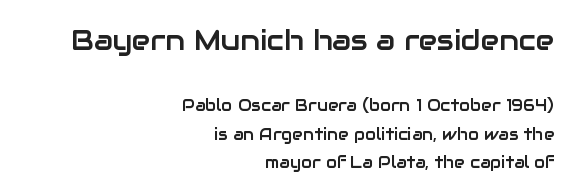
The image shows 28 px sans-serif type, upright; set right-aligned, line spacing 1.8x, normal letter spacing, not underlined; the first (top) block is 1.75x larger; low stroke contrast and a medium x-height.
